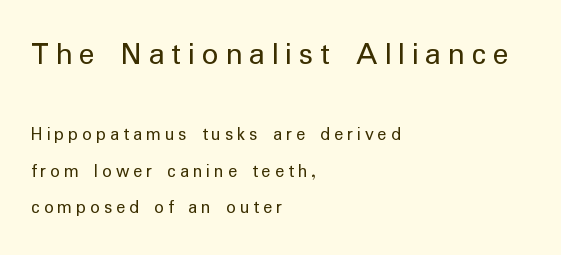
Q: Is the text bold? A: No.
Q: Is the text italic (slanted)? A: No, it is upright.
Q: Is the typeface a serif or a sans-serif typeface? A: Sans-serif.
Q: Is the text underlined? A: No.
Q: How is the paragraph aligned? A: Left-aligned.
Q: Is the spacing between letters normal or unusually wide? A: Unusually wide.
Q: Is the spacing between lines tight, normal or loose? A: Loose.
Q: Which block of text is set in a larger size, the first (top) or the second (bottom)? A: The first (top) one.
Q: Width (condensed, normal, or wide)? A: Normal.
Q: Stroke contrast? A: Low.
Q: x-height? A: Medium.
Q: Monospaced? A: No.
